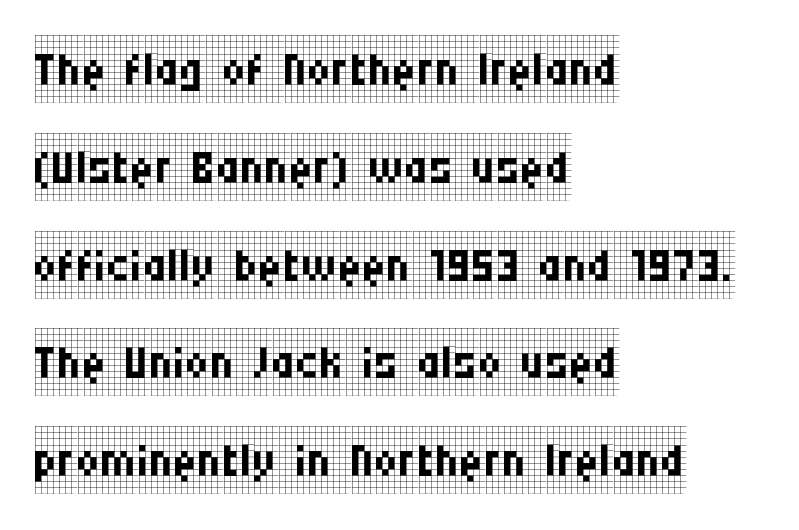
Q: Is the text bold? A: No.
Q: Is the text italic (slanted)? A: No, it is upright.
Q: Is the typeface a serif or a sans-serif typeface? A: Serif.
Q: Is the text underlined? A: No.
Q: How is the paragraph aligned? A: Left-aligned.
Q: Is the spacing between letters normal or unusually wide? A: Normal.
Q: Is the spacing between lines tight, normal or loose? A: Normal.
Q: Width (condensed, normal, or wide)? A: Condensed.
Q: Stroke contrast? A: Low.
Q: x-height? A: Large.
Q: Monospaced? A: No.
